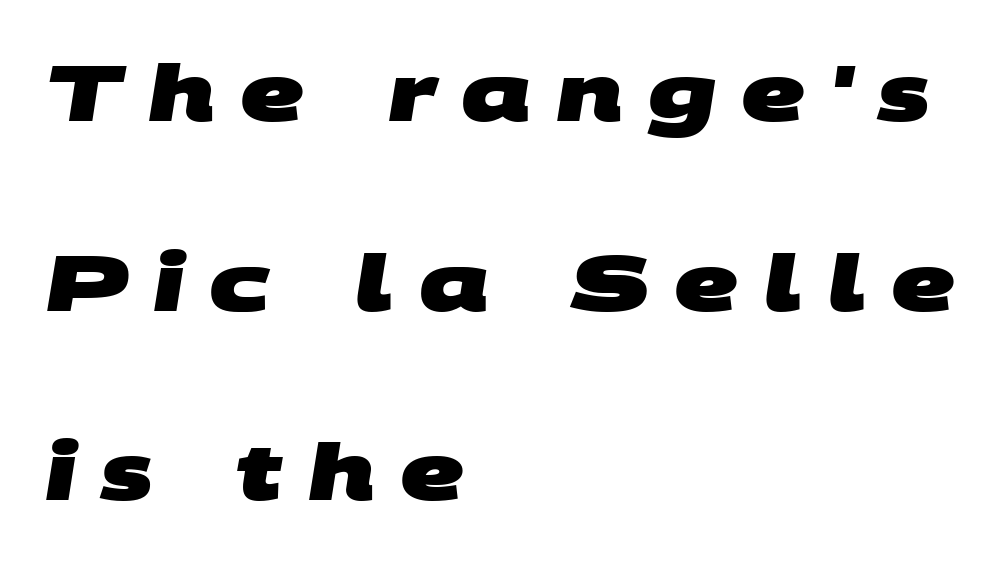
{"serif": "no", "bold": "yes", "weight": "heavy", "width": "wide", "stroke_contrast": "medium", "x_height": "large", "monospaced": "no", "underline": "no", "align": "left", "line_spacing": "loose", "line_spacing_ratio": 2.43, "letter_spacing": "wide", "letter_spacing_em": 0.32, "glyph_px": 78}
